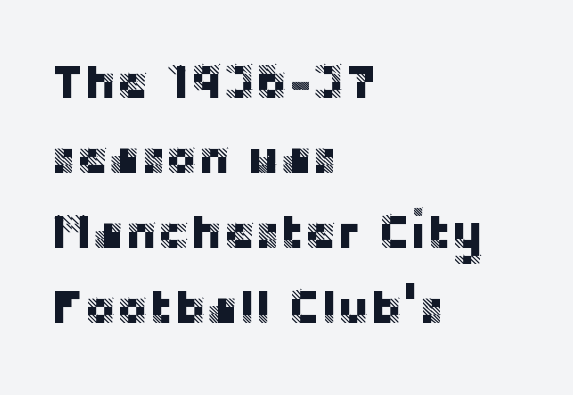
The image shows 49 px sans-serif type, upright; set left-aligned, normal line spacing (1.53x), normal letter spacing, not underlined; low stroke contrast and a large x-height.
